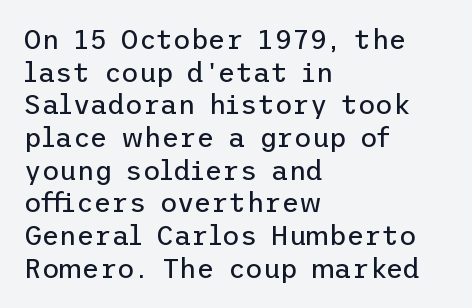
What stands out about the letter spacing? Nothing — it is the standard amount. This is not heavy type; no bold has been used. Just letters on the line, the space beneath them empty. Notice how the stems are strictly vertical — no italics here. This rendering uses left alignment, leaving the right contour irregular.
